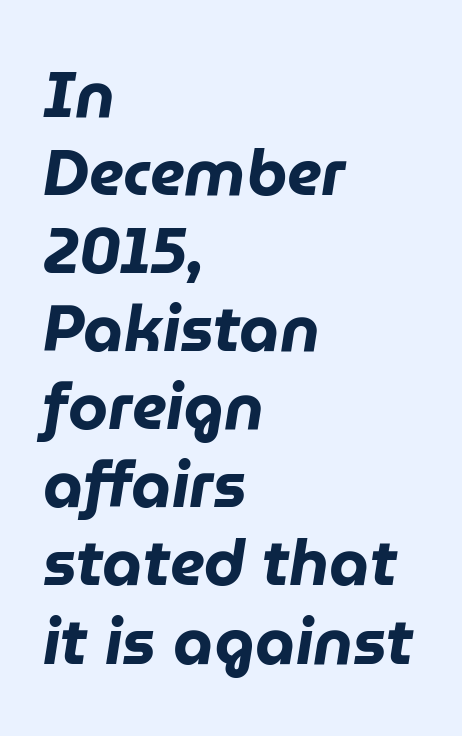
The image shows 64 px heavy type, italic (leaning right); set left-aligned, line spacing 1.22x, normal letter spacing, not underlined; low stroke contrast and a medium x-height.
